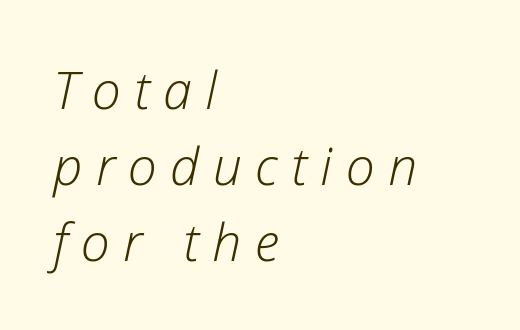
{"italic": "yes", "lean": "right", "slant_degrees": 12, "bold": "no", "weight": "light", "width": "normal", "stroke_contrast": "low", "x_height": "medium", "monospaced": "no", "underline": "no", "align": "left", "line_spacing": "normal", "line_spacing_ratio": 1.46, "letter_spacing": "wide", "letter_spacing_em": 0.26, "glyph_px": 52}
